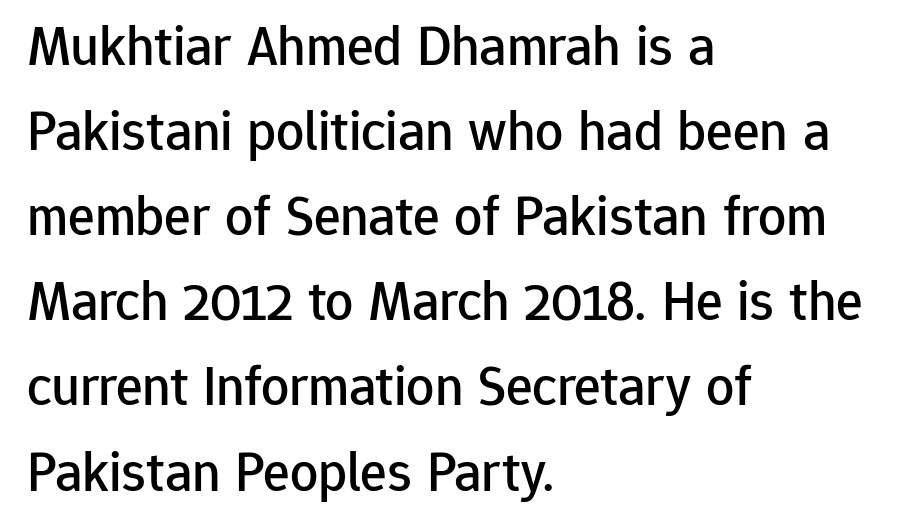
The image shows 56 px sans-serif type, upright; set left-aligned, normal line spacing (1.52x), normal letter spacing, not underlined; low stroke contrast and a medium x-height.
